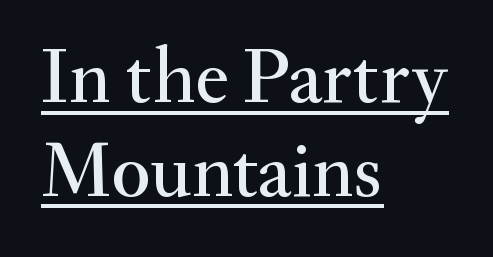
Q: Is the text italic (slanted)? A: No, it is upright.
Q: Is the typeface a serif or a sans-serif typeface? A: Serif.
Q: Is the text underlined? A: Yes.
Q: How is the paragraph aligned? A: Left-aligned.
Q: Is the spacing between letters normal or unusually wide? A: Normal.
Q: Width (condensed, normal, or wide)? A: Normal.
Q: Stroke contrast? A: Medium.
Q: x-height? A: Small.
Q: Monospaced? A: No.
